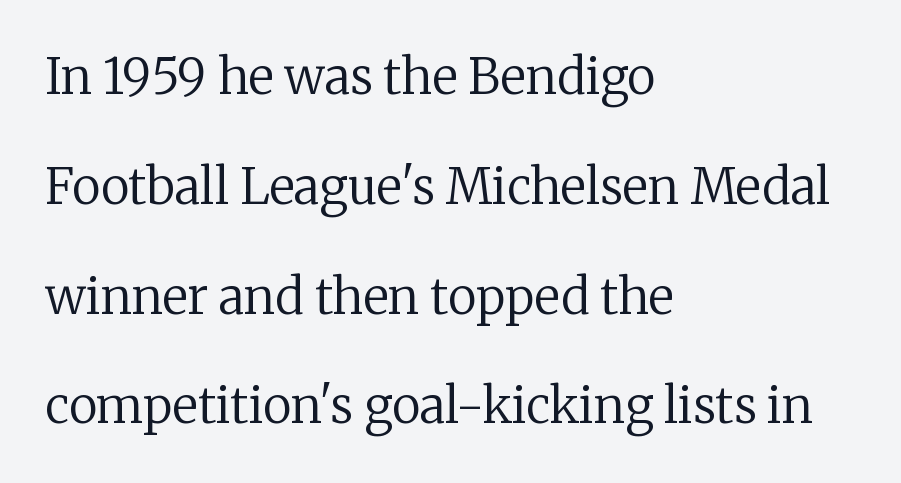
{"serif": "yes", "italic": "no", "bold": "no", "weight": "regular", "width": "normal", "stroke_contrast": "low", "x_height": "medium", "monospaced": "no", "underline": "no", "align": "left", "line_spacing": "loose", "line_spacing_ratio": 2.24, "letter_spacing": "normal", "letter_spacing_em": 0.0, "glyph_px": 49}
